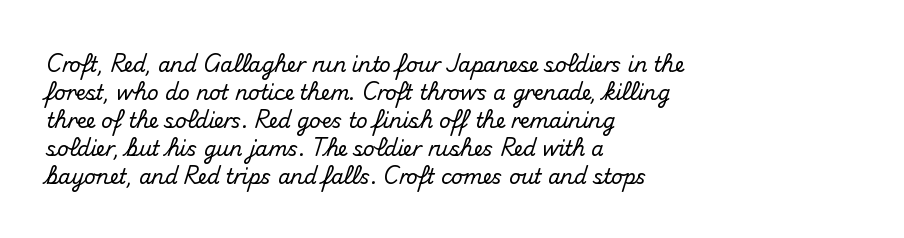
The image shows 20 px text type; set left-aligned, normal line spacing (1.4x), normal letter spacing, not underlined.
